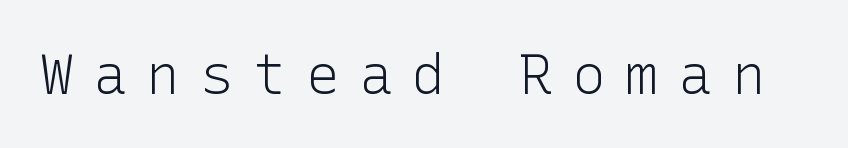
Q: Is the text bold? A: No.
Q: Is the text italic (slanted)? A: No, it is upright.
Q: Is the typeface a serif or a sans-serif typeface? A: Sans-serif.
Q: Is the text underlined? A: No.
Q: Is the spacing between letters normal or unusually wide? A: Unusually wide.
Q: Width (condensed, normal, or wide)? A: Normal.
Q: Stroke contrast? A: Low.
Q: x-height? A: Medium.
